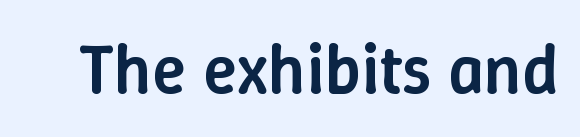
{"italic": "no", "bold": "semi", "weight": "semibold", "width": "normal", "stroke_contrast": "low", "x_height": "medium", "monospaced": "no", "underline": "no", "letter_spacing": "normal", "letter_spacing_em": 0.0, "glyph_px": 70}
